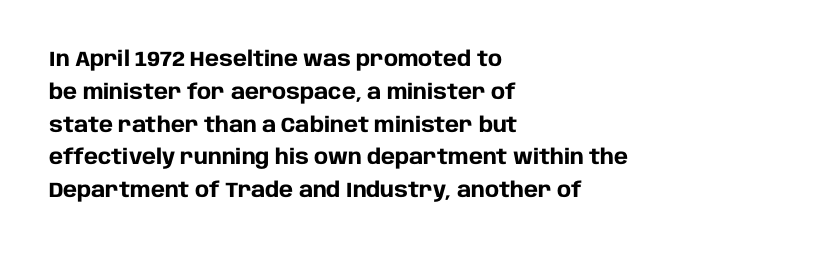
Weight check: bold — yes, fully. This rendering features lettering with no underline. This is the regular roman posture of the typeface. Is there much room between lines? A standard amount, neither cramped nor airy. No extra tracking has been applied to these lines. The rag falls on the right side of this text block.
